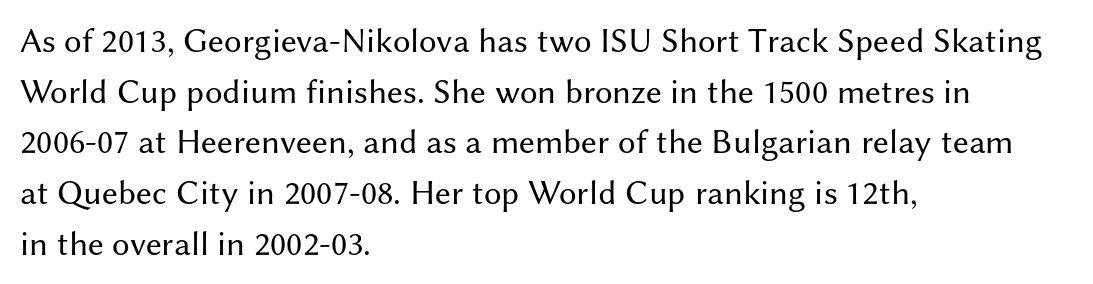
The image shows 35 px regular-weight sans-serif type, upright; set left-aligned, normal line spacing (1.45x), normal letter spacing, not underlined; medium stroke contrast and a medium x-height.
